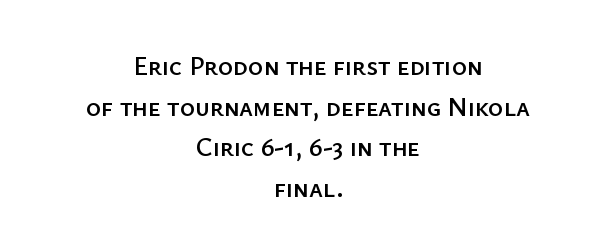
Centered paragraph, ragged on both sides. The rendering uses a moderate line-height, typical for paragraphs. Posture: upright roman. The words here are not underlined. The horizontal fit of the characters is conventional and even.
